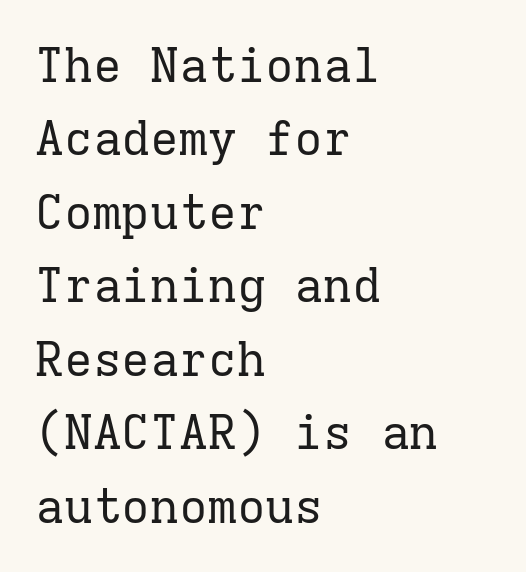
Q: Is the text bold? A: No.
Q: Is the text italic (slanted)? A: No, it is upright.
Q: Is the typeface a serif or a sans-serif typeface? A: Serif.
Q: Is the text underlined? A: No.
Q: How is the paragraph aligned? A: Left-aligned.
Q: Is the spacing between letters normal or unusually wide? A: Normal.
Q: Is the spacing between lines tight, normal or loose? A: Normal.
Q: Width (condensed, normal, or wide)? A: Normal.
Q: Stroke contrast? A: Low.
Q: x-height? A: Medium.
Q: Monospaced? A: Yes.
